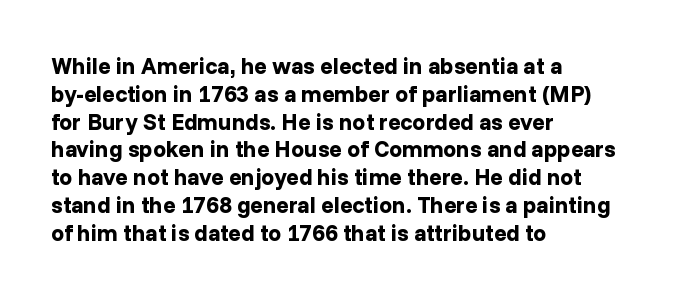
The image shows 23 px bold type, upright; set left-aligned, line spacing 1.21x, normal letter spacing, not underlined.
